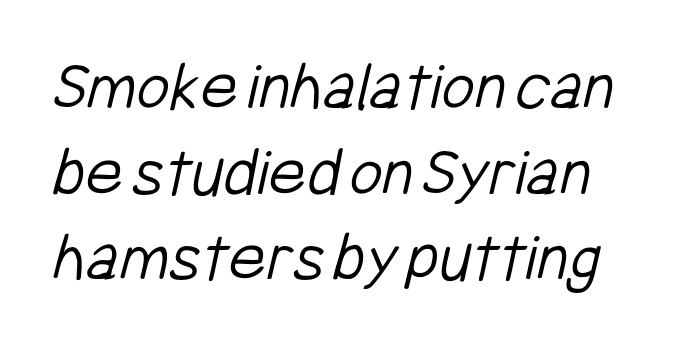
Q: Is the text bold? A: No.
Q: Is the typeface a serif or a sans-serif typeface? A: Sans-serif.
Q: Is the text underlined? A: No.
Q: Is the spacing between letters normal or unusually wide? A: Normal.
Q: Width (condensed, normal, or wide)? A: Condensed.
Q: Stroke contrast? A: Low.
Q: x-height? A: Medium.
Q: Monospaced? A: No.
